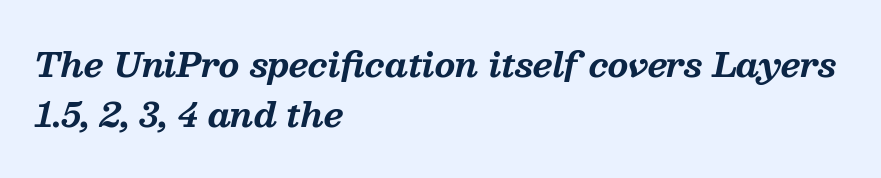
The image shows 33 px bold serif type, italic (leaning right); set left-aligned, normal line spacing (1.52x), normal letter spacing, not underlined; medium stroke contrast and a medium x-height.
